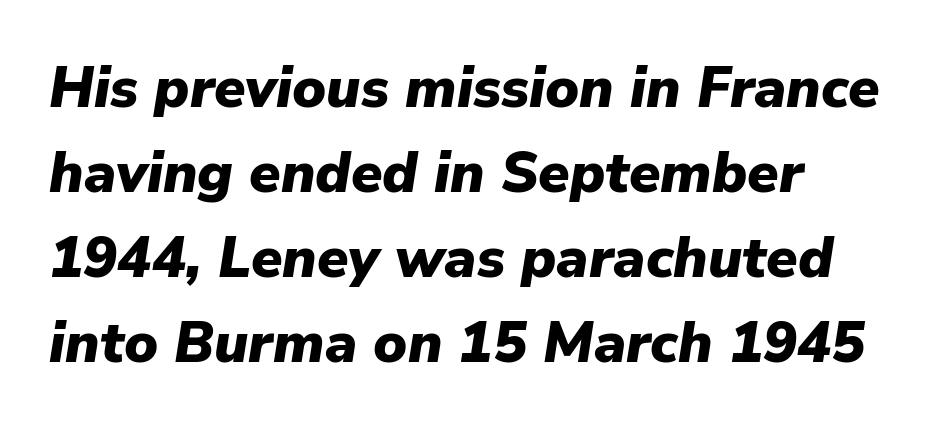
Q: Is the text bold? A: Yes.
Q: Is the text italic (slanted)? A: Yes, it leans right by about 9 degrees.
Q: Is the text underlined? A: No.
Q: How is the paragraph aligned? A: Left-aligned.
Q: Is the spacing between letters normal or unusually wide? A: Normal.
Q: Is the spacing between lines tight, normal or loose? A: Normal.
Q: Width (condensed, normal, or wide)? A: Normal.
Q: Stroke contrast? A: Low.
Q: x-height? A: Medium.
Q: Monospaced? A: No.
